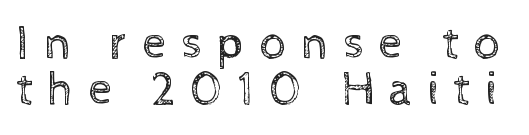
{"italic": "no", "bold": "no", "weight": "regular", "width": "normal", "x_height": "medium", "monospaced": "no", "underline": "no", "line_spacing": "tight", "line_spacing_ratio": 0.98, "letter_spacing": "wide", "letter_spacing_em": 0.31, "glyph_px": 47}
